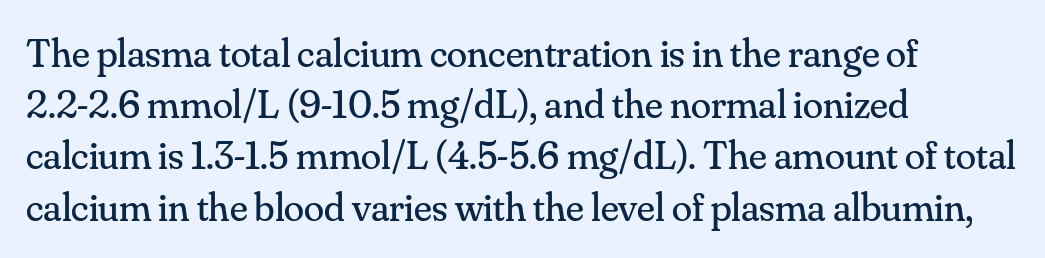
The passage is arranged the way most books set body copy — flush left. The passage shown is not bold in any degree. Summary of vertical rhythm: regular, with standard interline spacing. Each row of text sits above clean, open space. Look at the tracking — it's just the regular setting, nothing added.
